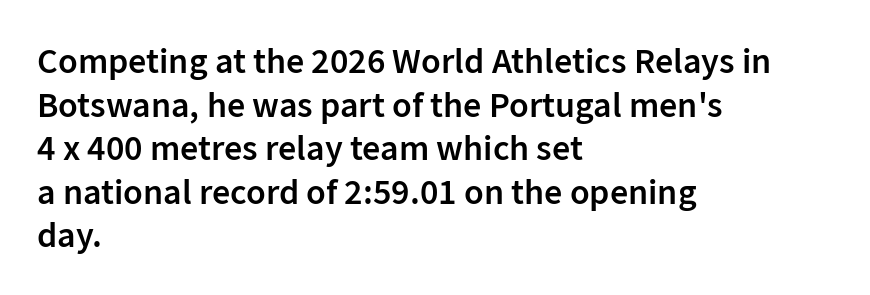
Summary of weight: moderately heavy, a semibold. Varying glyph widths throughout — classic text-font behaviour. The foot of each line stays bare and open. Designer's note — italics off, roman on. Letterform terminals end flat and unadorned throughout the passage.
